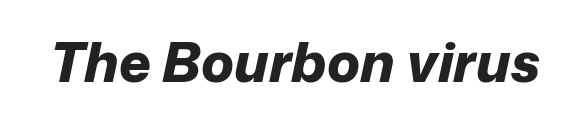
The text carries the slant typical of an italic or oblique font. The gaps between neighbouring characters are ordinary and unremarkable. The rendering uses natural spacing where letterforms have individual widths. Each row of text sits above clean, open space. How heavy is the stroke? Heavy — this is a bold.
